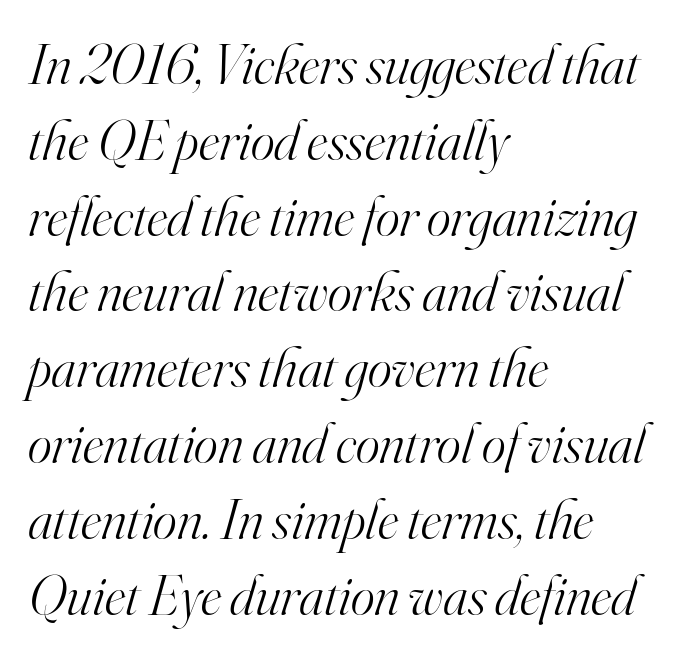
Q: Is the text bold? A: No.
Q: Is the text italic (slanted)? A: Yes, it leans right by about 16 degrees.
Q: Is the typeface a serif or a sans-serif typeface? A: Serif.
Q: Is the text underlined? A: No.
Q: How is the paragraph aligned? A: Left-aligned.
Q: Is the spacing between letters normal or unusually wide? A: Normal.
Q: Is the spacing between lines tight, normal or loose? A: Normal.
Q: Width (condensed, normal, or wide)? A: Normal.
Q: Stroke contrast? A: High.
Q: x-height? A: Small.
Q: Monospaced? A: No.
